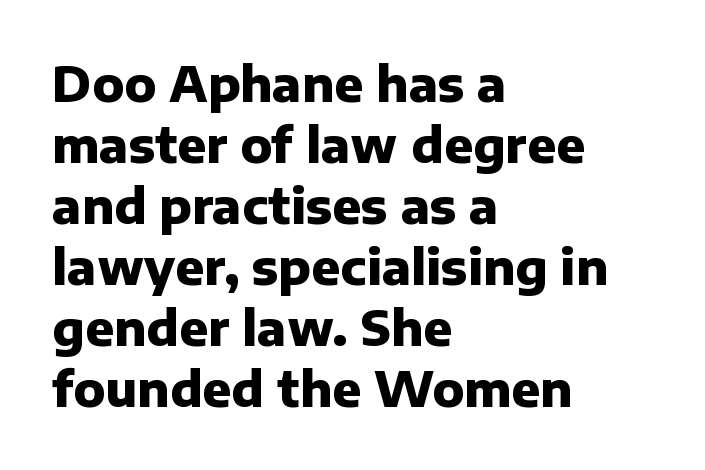
The image shows 48 px heavy sans-serif type, upright; set left-aligned, normal line spacing (1.27x), normal letter spacing, not underlined; low stroke contrast and a medium x-height.
